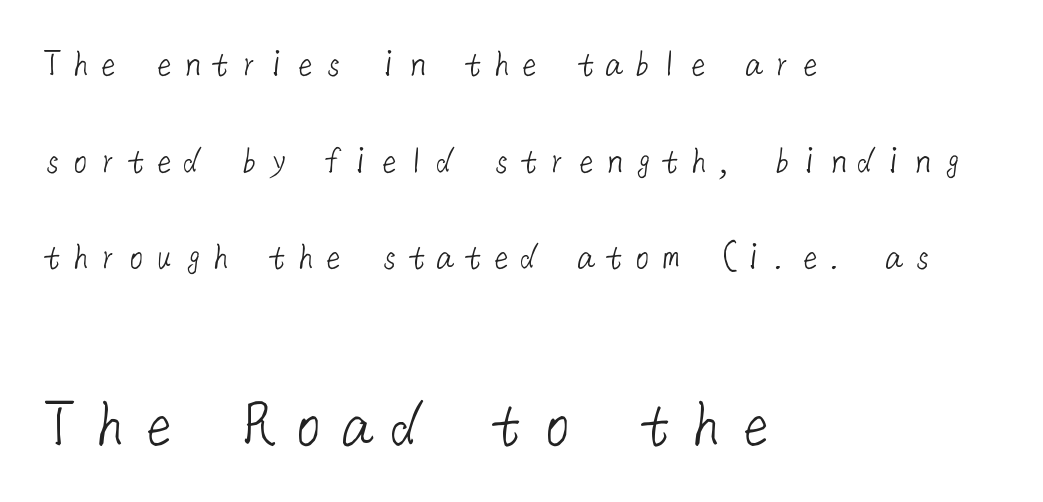
Q: Is the text bold? A: No.
Q: Is the typeface a serif or a sans-serif typeface? A: Sans-serif.
Q: Is the text underlined? A: No.
Q: How is the paragraph aligned? A: Left-aligned.
Q: Is the spacing between letters normal or unusually wide? A: Unusually wide.
Q: Is the spacing between lines tight, normal or loose? A: Loose.
Q: Which block of text is set in a larger size, the first (top) or the second (bottom)? A: The second (bottom) one.
Q: Width (condensed, normal, or wide)? A: Normal.
Q: Stroke contrast? A: Low.
Q: x-height? A: Medium.
